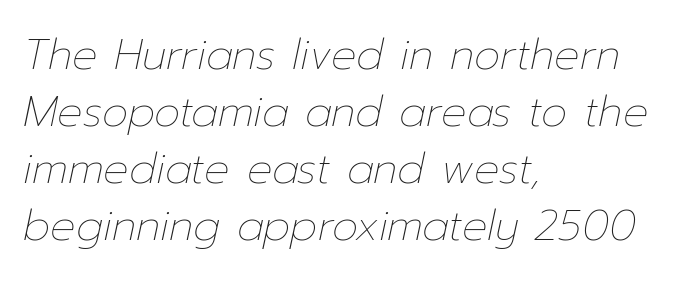
Think of a printed novel: that variable character pitch is what you see here. The designer left line spacing at the default. Style check: oblique. Between one letter and the next there's only the usual sliver of space. Anything drawn beneath the words? Only blank space. The typeface has the unassuming heft of standard copy or less.
